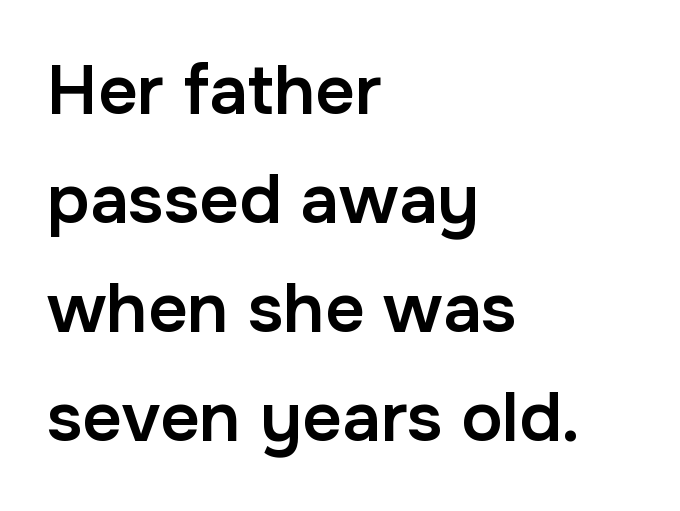
{"serif": "no", "italic": "no", "bold": "semi", "weight": "semibold", "width": "normal", "stroke_contrast": "low", "x_height": "medium", "monospaced": "no", "underline": "no", "align": "left", "line_spacing": "normal", "line_spacing_ratio": 1.58, "letter_spacing": "normal", "letter_spacing_em": 0.0, "glyph_px": 69}
